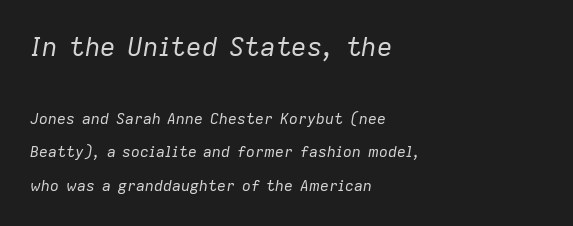
These lines stack with their left ends in a neat column. The rendering keeps characters at their native spacing. This layout puts the oversized block above and the modest block below. Leading: increased. If you drew a line through each stem, it would be angled.
